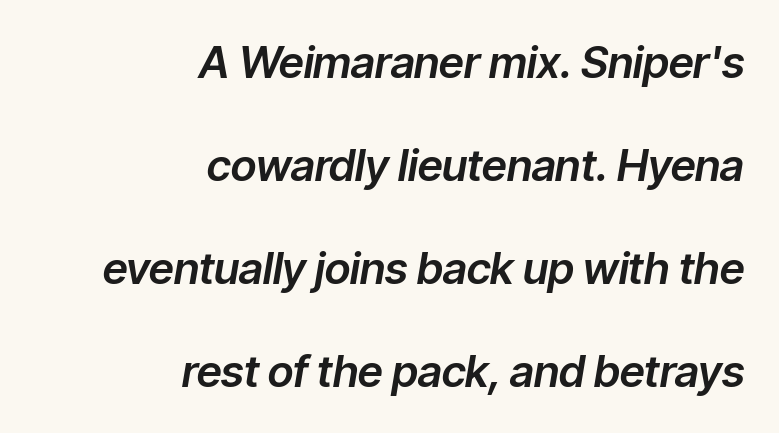
{"italic": "yes", "lean": "right", "slant_degrees": 9, "width": "normal", "stroke_contrast": "low", "x_height": "medium", "monospaced": "no", "underline": "no", "align": "right", "line_spacing": "loose", "line_spacing_ratio": 2.34, "letter_spacing": "normal", "letter_spacing_em": 0.0, "glyph_px": 44}
